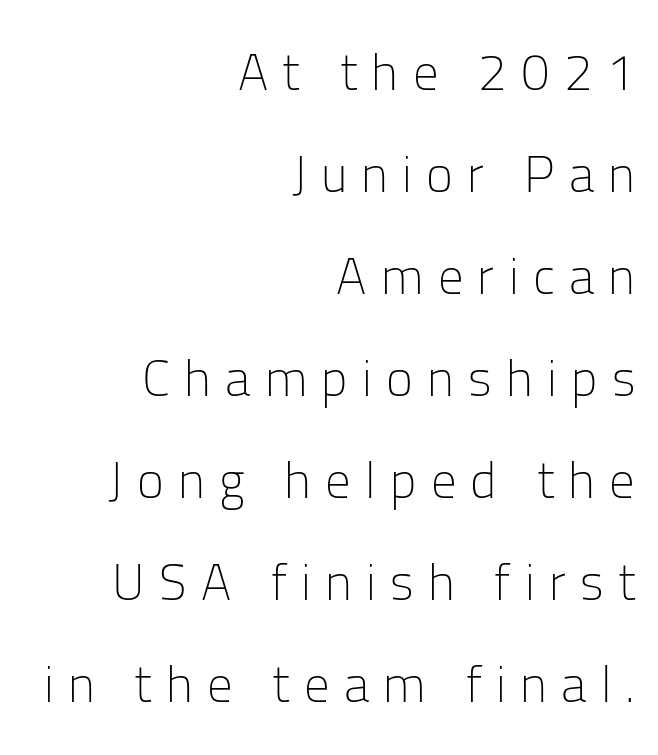
{"serif": "no", "italic": "no", "bold": "no", "weight": "light", "width": "normal", "stroke_contrast": "low", "x_height": "medium", "monospaced": "no", "underline": "no", "align": "right", "line_spacing": "loose", "line_spacing_ratio": 2.0, "letter_spacing": "wide", "letter_spacing_em": 0.28, "glyph_px": 51}
